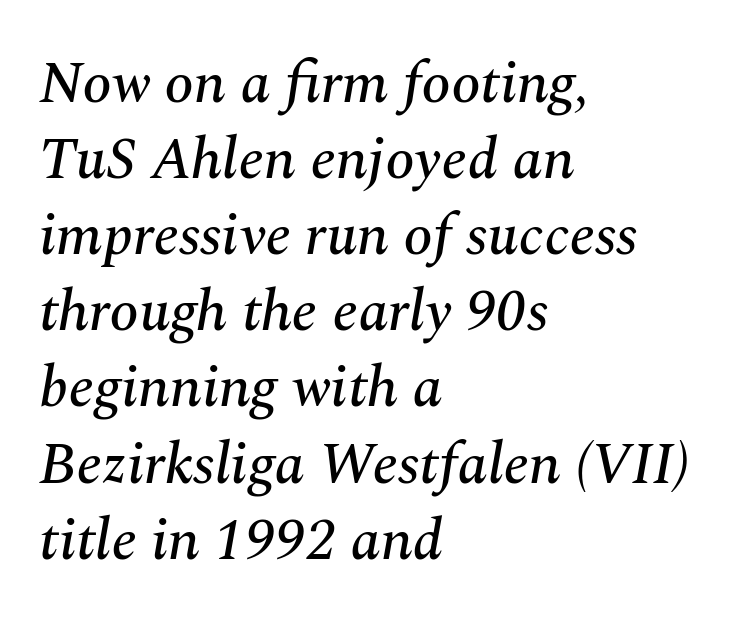
{"serif": "yes", "italic": "yes", "lean": "right", "slant_degrees": 10, "width": "normal", "stroke_contrast": "medium", "x_height": "medium", "monospaced": "no", "underline": "no", "align": "left", "line_spacing": "normal", "line_spacing_ratio": 1.29, "letter_spacing": "normal", "letter_spacing_em": 0.0, "glyph_px": 59}
